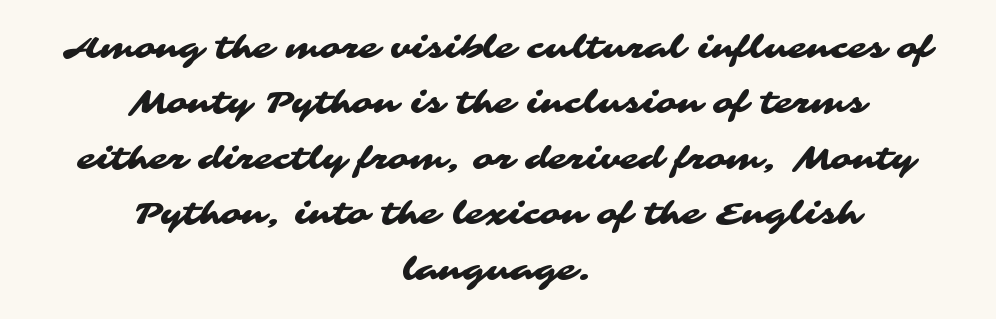
{"serif": "no", "width": "wide", "stroke_contrast": "medium", "x_height": "medium", "monospaced": "no", "underline": "no", "align": "center", "line_spacing_ratio": 1.79, "letter_spacing": "normal", "letter_spacing_em": 0.0, "glyph_px": 31}
